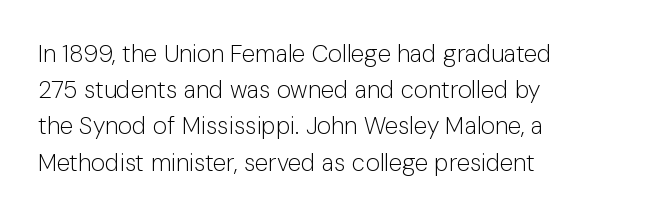
{"italic": "no", "bold": "no", "underline": "no", "align": "left", "line_spacing": "normal", "line_spacing_ratio": 1.51, "letter_spacing": "normal", "letter_spacing_em": 0.0, "glyph_px": 24}
